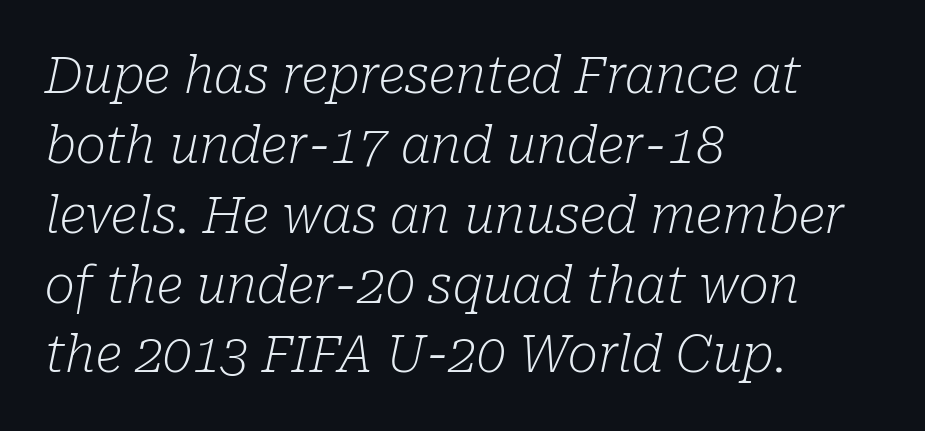
A clean baseline with only descenders dipping below it. Each word holds together tightly as a unit, with standard inter-letter gaps. Evenly set lines give the paragraph a standard silhouette. No extra ink here — the face is not bold.
